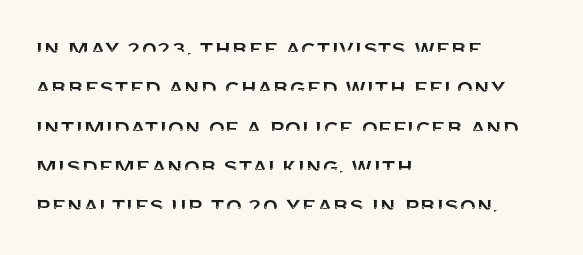
{"italic": "no", "underline": "no", "align": "left", "line_spacing": "normal", "line_spacing_ratio": 1.51, "letter_spacing": "normal", "letter_spacing_em": 0.0, "glyph_px": 26}
